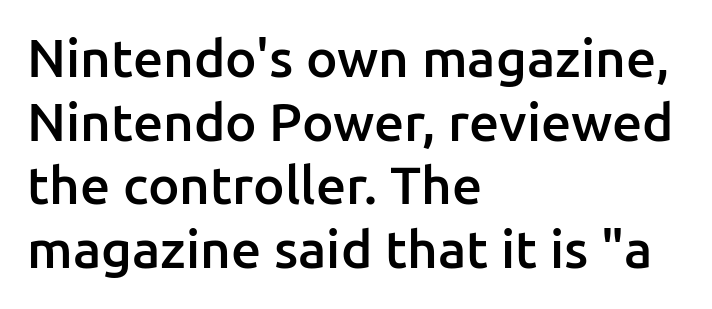
{"serif": "no", "italic": "no", "bold": "semi", "weight": "semibold", "width": "normal", "stroke_contrast": "low", "x_height": "medium", "monospaced": "no", "underline": "no", "align": "left", "line_spacing_ratio": 1.2, "letter_spacing": "normal", "letter_spacing_em": 0.0, "glyph_px": 53}
